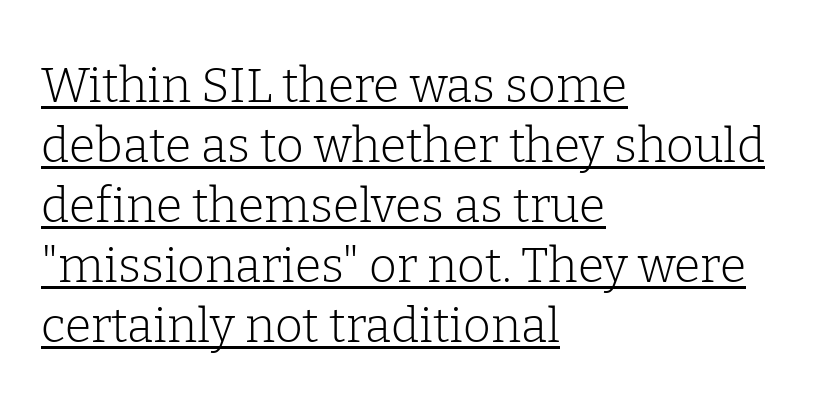
Q: Is the text bold? A: No.
Q: Is the text italic (slanted)? A: No, it is upright.
Q: Is the typeface a serif or a sans-serif typeface? A: Serif.
Q: Is the text underlined? A: Yes.
Q: How is the paragraph aligned? A: Left-aligned.
Q: Is the spacing between letters normal or unusually wide? A: Normal.
Q: Is the spacing between lines tight, normal or loose? A: Normal.
Q: Width (condensed, normal, or wide)? A: Normal.
Q: Stroke contrast? A: Low.
Q: x-height? A: Medium.
Q: Monospaced? A: No.
